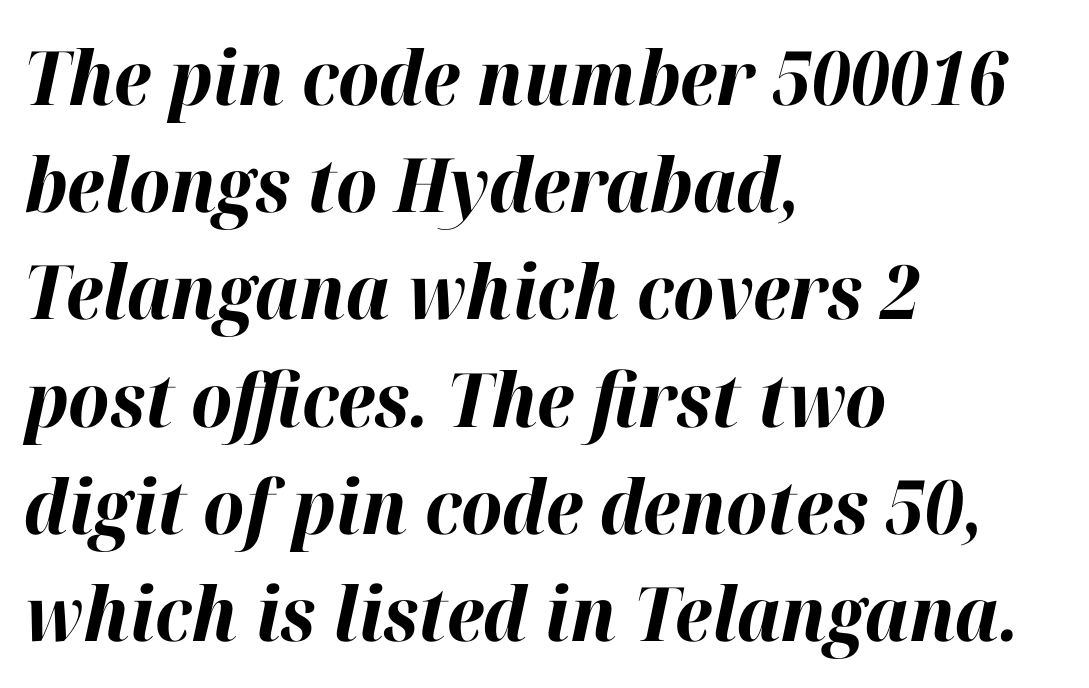
Q: Is the text bold? A: Yes.
Q: Is the text italic (slanted)? A: Yes, it leans right by about 12 degrees.
Q: Is the text underlined? A: No.
Q: How is the paragraph aligned? A: Left-aligned.
Q: Is the spacing between letters normal or unusually wide? A: Normal.
Q: Is the spacing between lines tight, normal or loose? A: Normal.
Q: Width (condensed, normal, or wide)? A: Normal.
Q: Stroke contrast? A: High.
Q: x-height? A: Medium.
Q: Monospaced? A: No.
